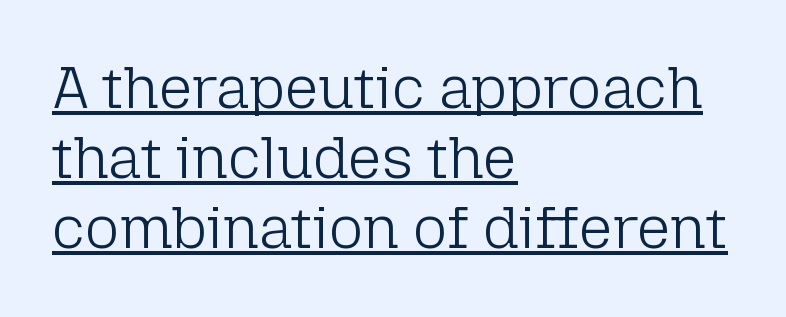
The letterforms sit at book weight or below. Posture: vertical. Words appear dense and cohesive because spacing is normal. Varying glyph widths throughout — classic text-font behaviour. Is the block centered? No — it sits flush against the left margin.
